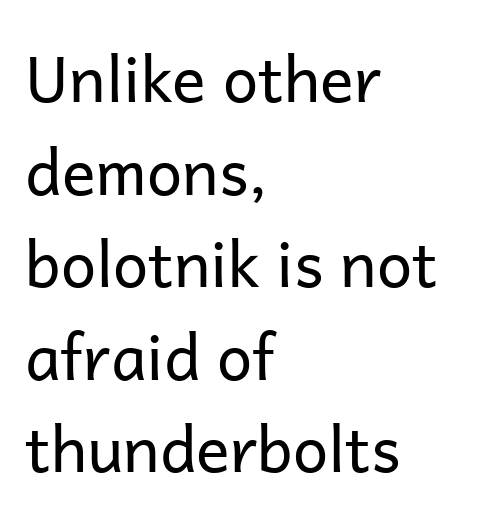
The horizontal fit of the characters is conventional and even. A classic flush-left, rag-right setting is used for this passage. Words float on clear page, feet unadorned. Ascenders rise straight up at ninety degrees.
